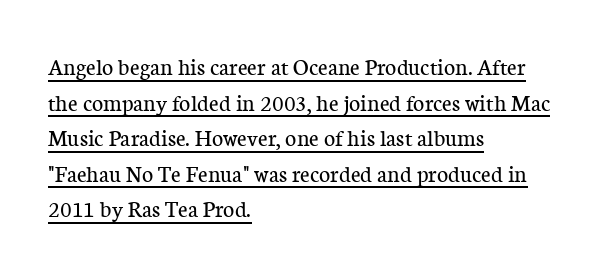
The image shows 24 px text type, upright; set left-aligned, normal line spacing (1.48x), normal letter spacing, underlined.
